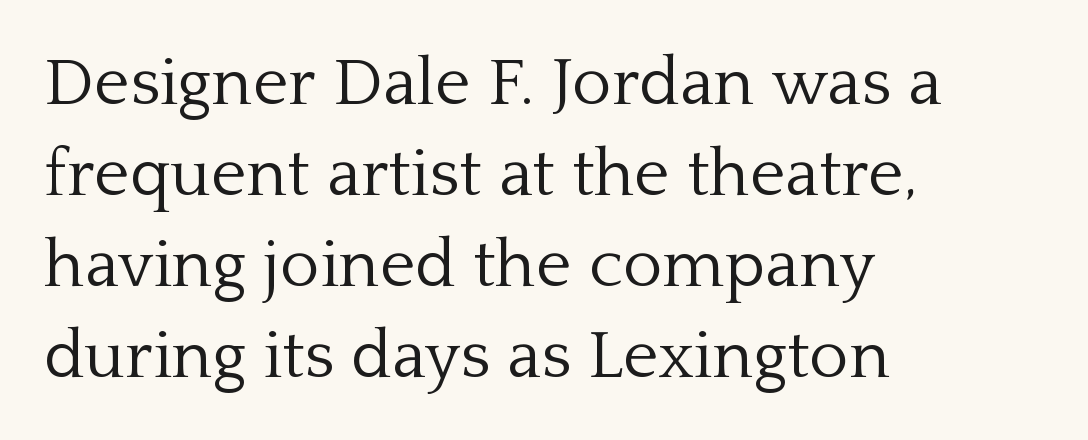
Leading matches the norm, producing a regular column. The face used here is proportionally spaced, like ordinary book or web type. Default kerning and tracking; the words read as compact shapes. The glyphs in this specimen are seriffed. If you drew a ruler down the left edge, every line would touch it.
